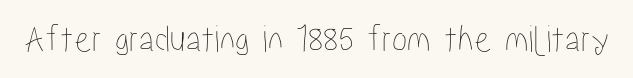
{"italic": "no", "width": "condensed", "stroke_contrast": "low", "x_height": "medium", "monospaced": "no", "underline": "no", "letter_spacing": "normal", "letter_spacing_em": 0.0, "glyph_px": 39}
